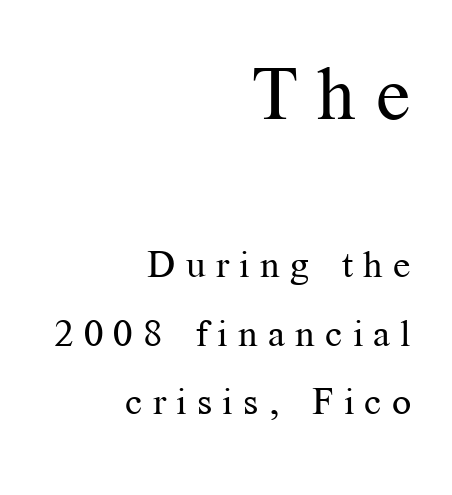
The image shows 75 px regular-weight serif type, upright; set right-aligned, line spacing 1.81x, unusually wide letter spacing (+0.27 em), not underlined; the first (top) block is 1.97x larger; medium stroke contrast and a medium x-height.
